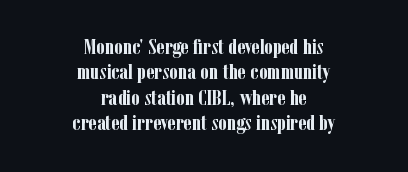
The image shows 22 px bold type, upright; set centered, tight line spacing (1.15x), normal letter spacing, not underlined.
